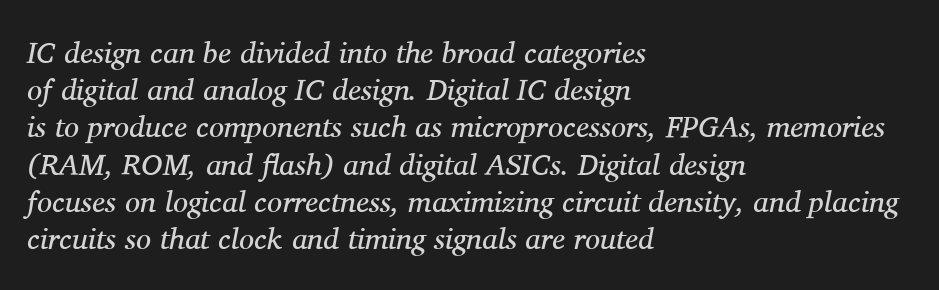
Q: Is the text bold? A: No.
Q: Is the text italic (slanted)? A: Yes, it leans right by about 11 degrees.
Q: Is the typeface a serif or a sans-serif typeface? A: Serif.
Q: Is the text underlined? A: No.
Q: How is the paragraph aligned? A: Left-aligned.
Q: Is the spacing between letters normal or unusually wide? A: Normal.
Q: Width (condensed, normal, or wide)? A: Normal.
Q: Stroke contrast? A: Medium.
Q: x-height? A: Medium.
Q: Monospaced? A: No.
